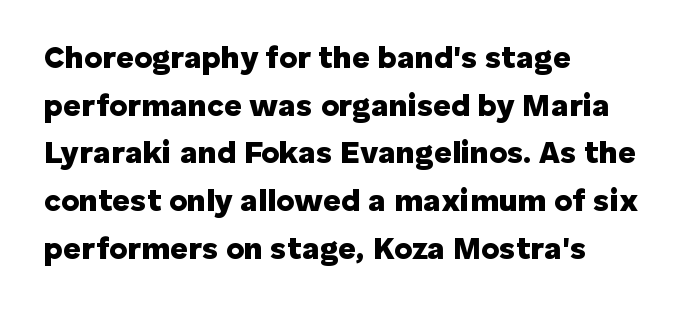
Q: Is the text bold? A: Yes.
Q: Is the text italic (slanted)? A: No, it is upright.
Q: Is the typeface a serif or a sans-serif typeface? A: Sans-serif.
Q: Is the text underlined? A: No.
Q: How is the paragraph aligned? A: Left-aligned.
Q: Is the spacing between letters normal or unusually wide? A: Normal.
Q: Is the spacing between lines tight, normal or loose? A: Normal.
Q: Width (condensed, normal, or wide)? A: Normal.
Q: Stroke contrast? A: Low.
Q: x-height? A: Medium.
Q: Monospaced? A: No.
